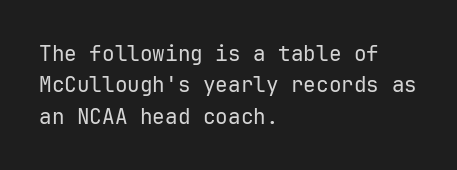
{"italic": "no", "bold": "no", "underline": "no", "align": "left", "line_spacing": "normal", "line_spacing_ratio": 1.49, "letter_spacing": "normal", "letter_spacing_em": 0.0, "glyph_px": 21}
